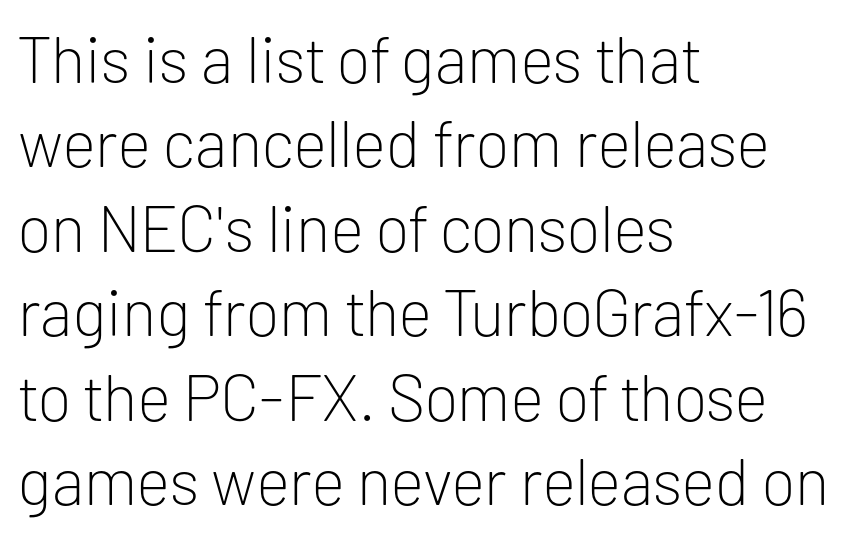
The image shows 65 px light sans-serif type, upright; set left-aligned, normal line spacing (1.3x), normal letter spacing, not underlined; low stroke contrast and a medium x-height.
